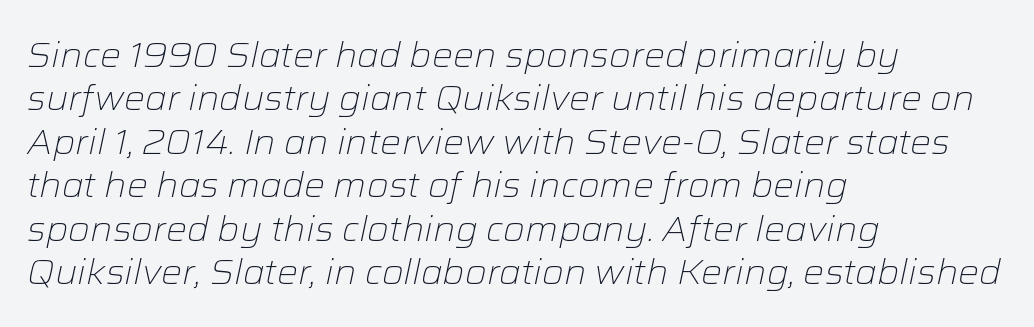
The image shows 35 px light type, italic (leaning right); set left-aligned, line spacing 1.24x, normal letter spacing, not underlined; low stroke contrast and a medium x-height.
